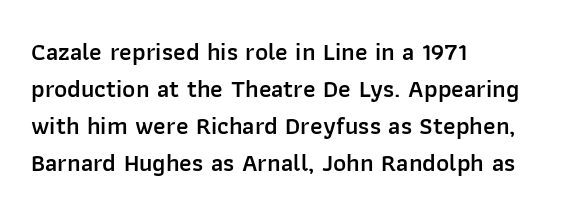
The image shows 25 px text type, upright; set left-aligned, normal line spacing (1.48x), normal letter spacing, not underlined.
